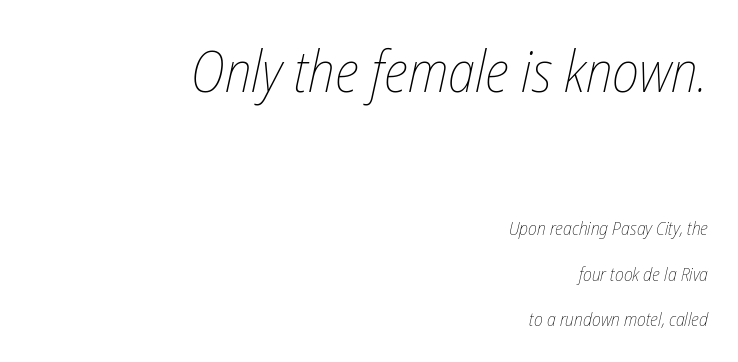
The rendering uses natural spacing where letterforms have individual widths. Weight: in the light-to-regular range. Between these two stacked blocks, the higher one wins on size. Compared with ordinary roman type, these characters are visibly tilted.
